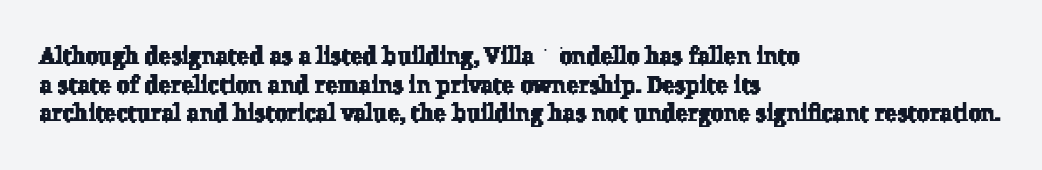
{"underline": "no", "align": "left", "line_spacing": "normal", "line_spacing_ratio": 1.25, "letter_spacing": "normal", "letter_spacing_em": 0.0, "glyph_px": 23}
